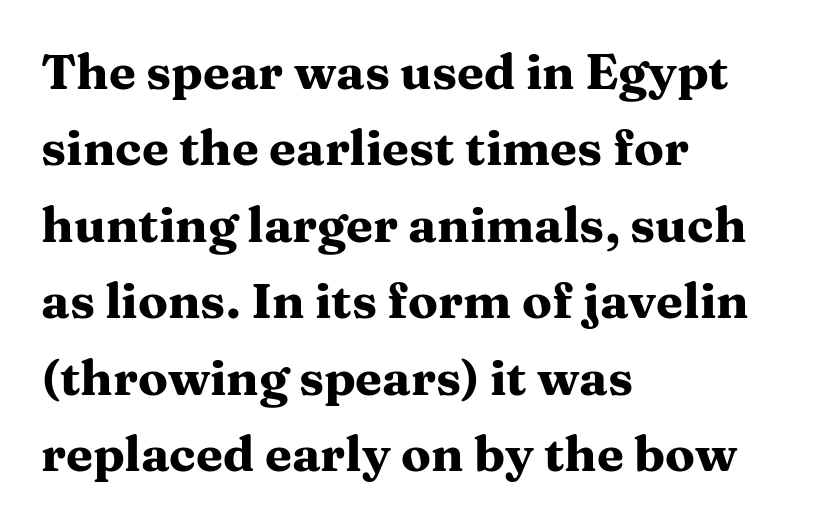
Successive baselines arrive at the customary interval. Horizontally, the lines are justified to the leading edge only. The gap between lines stays unmarked. Designer's note — italics off, roman on. Does extra space separate the letters? No, they use regular spacing. Character widths vary here, with narrow letters taking less room than wide ones.
